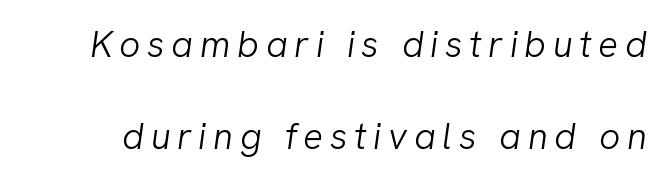
Note the varied advance widths — an 'i' is clearly narrower than an 'm'. Reading down the column, the eye jumps a long way to each next line. Unbolded letterforms with no extra heft. Emphasis-style slanted type is in use.
